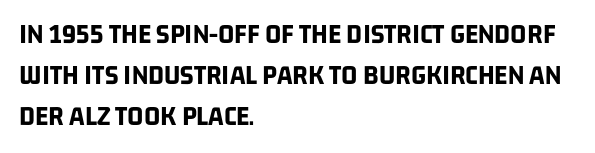
{"serif": "no", "bold": "yes", "weight": "bold", "width": "condensed", "stroke_contrast": "low", "x_height": "large", "monospaced": "no", "underline": "no", "align": "left", "line_spacing": "normal", "line_spacing_ratio": 1.47, "letter_spacing": "normal", "letter_spacing_em": 0.0, "glyph_px": 28}
